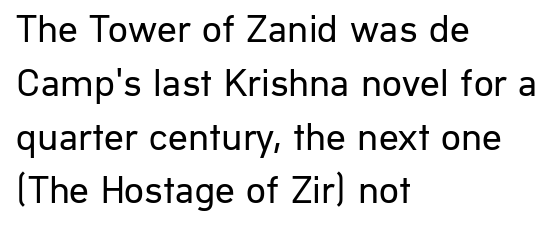
Q: Is the text bold? A: No.
Q: Is the text italic (slanted)? A: No, it is upright.
Q: Is the typeface a serif or a sans-serif typeface? A: Sans-serif.
Q: Is the text underlined? A: No.
Q: How is the paragraph aligned? A: Left-aligned.
Q: Is the spacing between letters normal or unusually wide? A: Normal.
Q: Is the spacing between lines tight, normal or loose? A: Normal.
Q: Width (condensed, normal, or wide)? A: Normal.
Q: Stroke contrast? A: Low.
Q: x-height? A: Medium.
Q: Monospaced? A: No.
